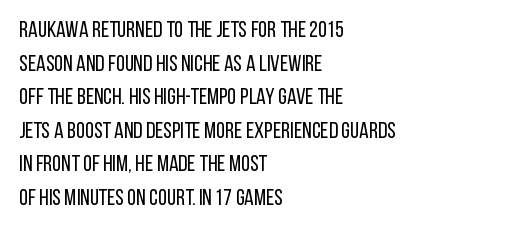
Q: Is the text bold? A: No.
Q: Is the text italic (slanted)? A: No, it is upright.
Q: Is the text underlined? A: No.
Q: How is the paragraph aligned? A: Left-aligned.
Q: Is the spacing between letters normal or unusually wide? A: Normal.
Q: Is the spacing between lines tight, normal or loose? A: Normal.
